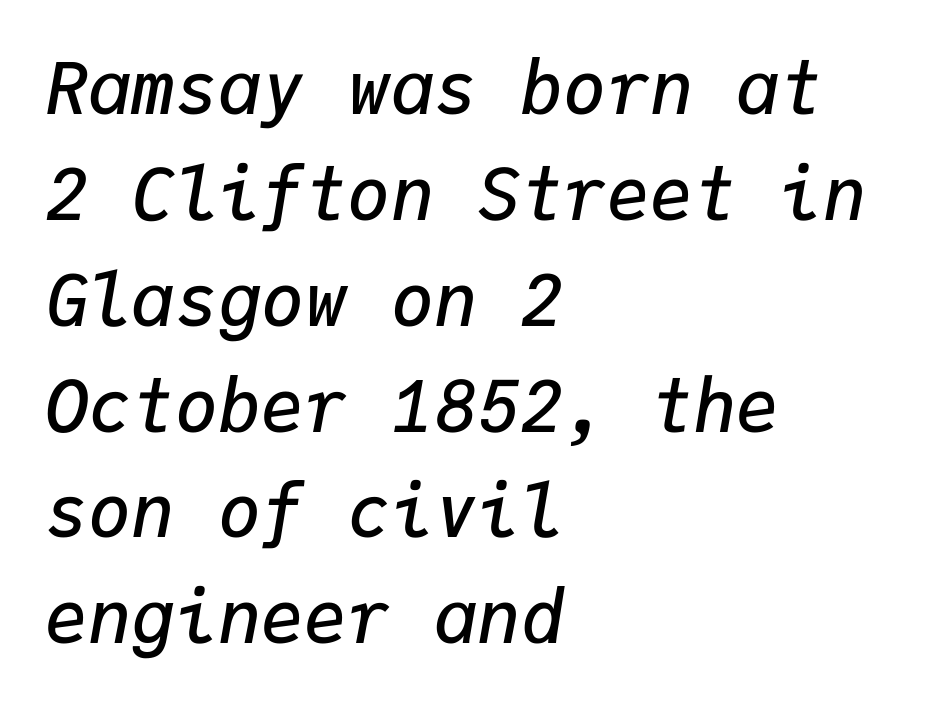
Horizontal bands of white between lines are of average thickness. The zone under the glyphs is completely vacant. Is the type bold? Partly — it's a semibold, heavier than regular but not fully bold. These lines were composed using italics. Here the glyphs are tracked normally, forming tight word shapes. Fixed-width glyphs throughout — classic coding-font behaviour.
